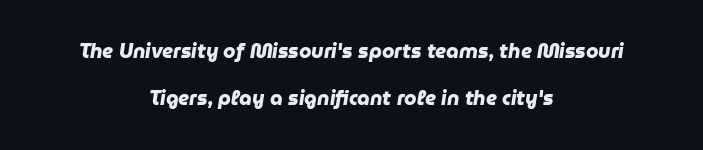
{"bold": "yes", "underline": "no", "align": "center", "line_spacing": "loose", "line_spacing_ratio": 2.37, "letter_spacing": "normal", "letter_spacing_em": 0.0, "glyph_px": 20}
